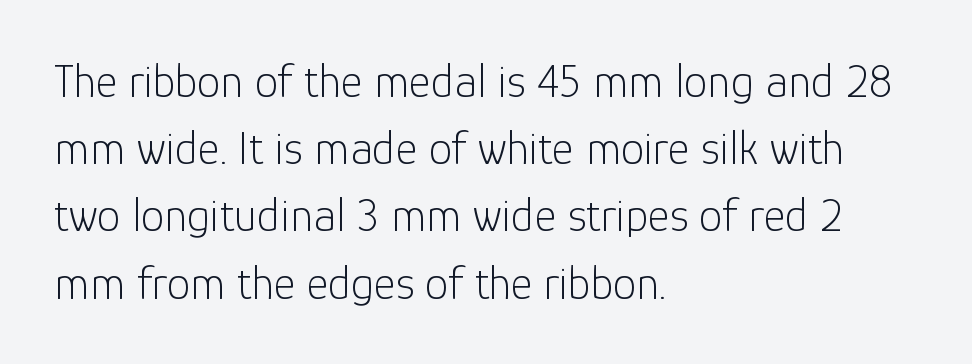
{"serif": "no", "italic": "no", "bold": "no", "weight": "light", "width": "normal", "stroke_contrast": "low", "x_height": "medium", "monospaced": "no", "underline": "no", "align": "left", "line_spacing": "normal", "line_spacing_ratio": 1.43, "letter_spacing": "normal", "letter_spacing_em": 0.0, "glyph_px": 47}
